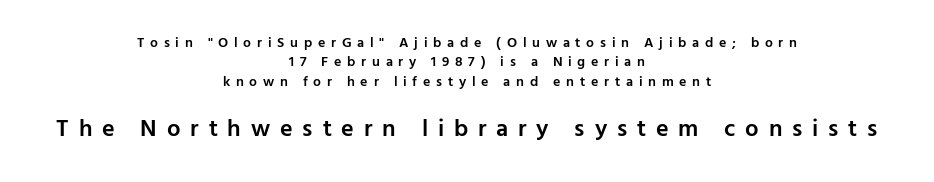
The block of text has a typical density, with ordinary space between rows. Short and long lines alike share a common midpoint. Lines of text with bare space underneath. A bit beefed up — I'd call it semibold rather than bold.
